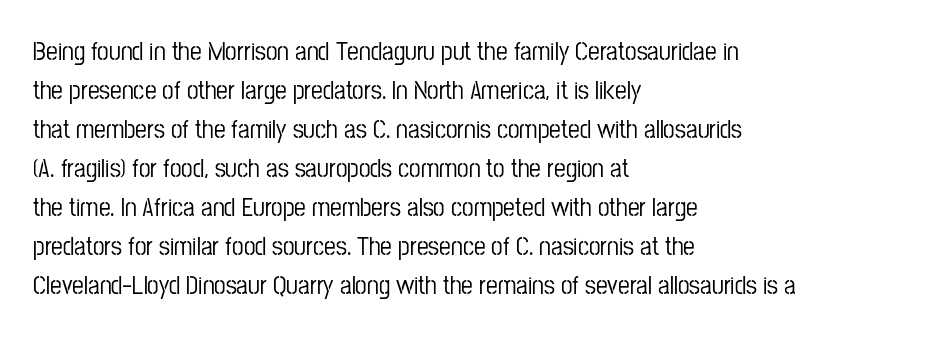
{"italic": "no", "underline": "no", "align": "left", "line_spacing": "normal", "line_spacing_ratio": 1.5, "letter_spacing": "normal", "letter_spacing_em": 0.0, "glyph_px": 26}
